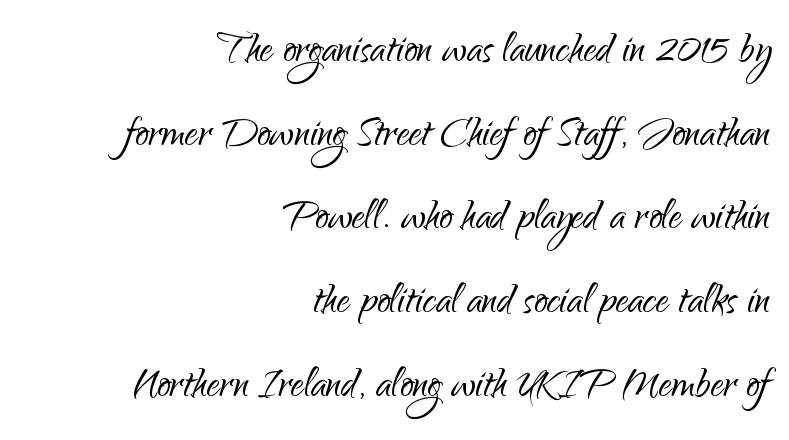
The passage is arranged like a letterhead date or caption credit — flush right. The strokes carry an ordinary text weight at most. The rendering shows plain stroke endings on the letterforms — a sans-serif design. The block of text has a typical density, with ordinary space between rows.
